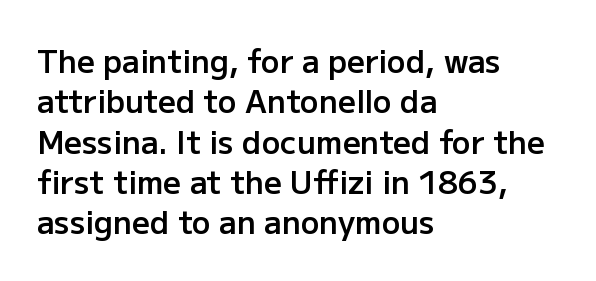
{"serif": "no", "italic": "no", "bold": "semi", "weight": "semibold", "width": "normal", "stroke_contrast": "low", "x_height": "medium", "monospaced": "no", "underline": "no", "align": "left", "line_spacing": "normal", "line_spacing_ratio": 1.3, "letter_spacing": "normal", "letter_spacing_em": 0.0, "glyph_px": 31}
